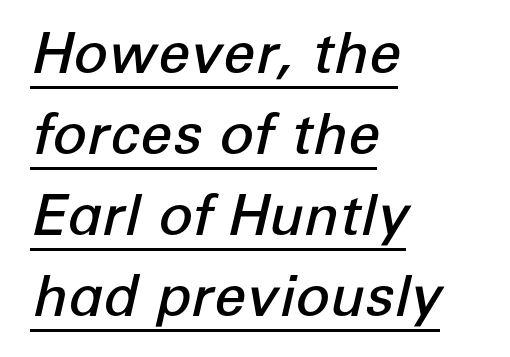
Looks like regular typesetting: each glyph gets only the width it needs. The passage shown has conventional tracking throughout. The text block is weighted toward the left margin, trailing off unevenly rightward. The lines sit at an ordinary, default distance from one another. Caption: semibold face, moderately heavy strokes. You can tell it's italic because the verticals aren't actually vertical.
